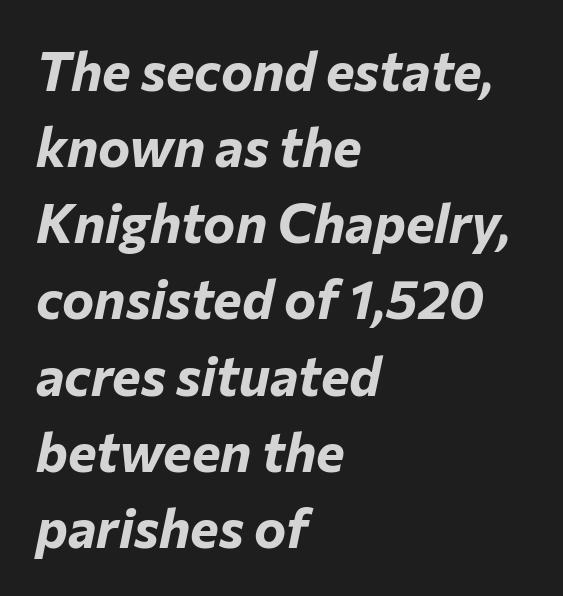
Q: Is the text bold? A: Yes.
Q: Is the text italic (slanted)? A: Yes, it leans right by about 12 degrees.
Q: Is the text underlined? A: No.
Q: How is the paragraph aligned? A: Left-aligned.
Q: Is the spacing between letters normal or unusually wide? A: Normal.
Q: Is the spacing between lines tight, normal or loose? A: Normal.
Q: Width (condensed, normal, or wide)? A: Normal.
Q: Stroke contrast? A: Low.
Q: x-height? A: Medium.
Q: Monospaced? A: No.
